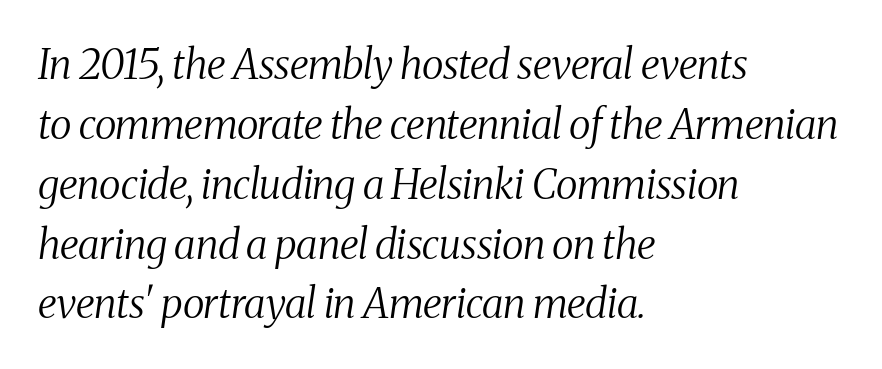
Compared with a typical body face, this is equally light or lighter still. Each new line begins a customary step beneath the previous one. This sample has the flowing, uneven cadence of proportional lettering. Beneath every word, the page is bare. Observe the ordinary spacing: letters are neighbours, not strangers. What kind of face is this? One with serifs.
